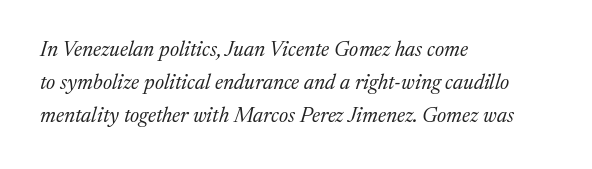
The image shows 21 px text type, italic (leaning right); set left-aligned, normal line spacing (1.58x), normal letter spacing, not underlined.
